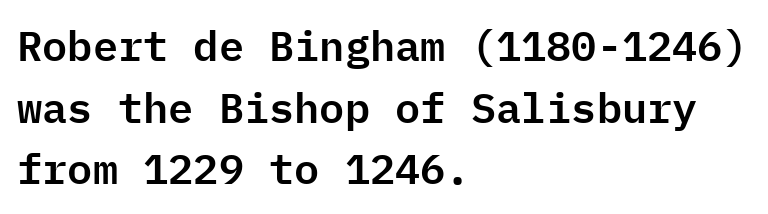
The image shows 42 px sans-serif type, upright, monospaced; set left-aligned, normal line spacing (1.47x), normal letter spacing, not underlined; low stroke contrast and a medium x-height.
